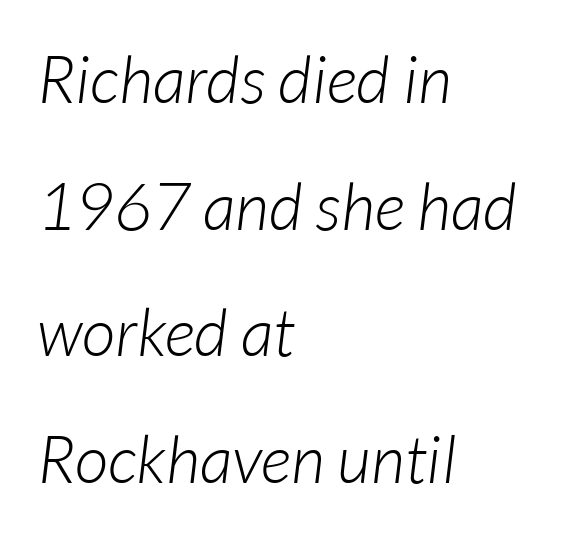
Q: Is the text bold? A: No.
Q: Is the text italic (slanted)? A: Yes, it leans right by about 7 degrees.
Q: Is the text underlined? A: No.
Q: How is the paragraph aligned? A: Left-aligned.
Q: Is the spacing between letters normal or unusually wide? A: Normal.
Q: Is the spacing between lines tight, normal or loose? A: Loose.
Q: Width (condensed, normal, or wide)? A: Normal.
Q: Stroke contrast? A: Low.
Q: x-height? A: Medium.
Q: Monospaced? A: No.
